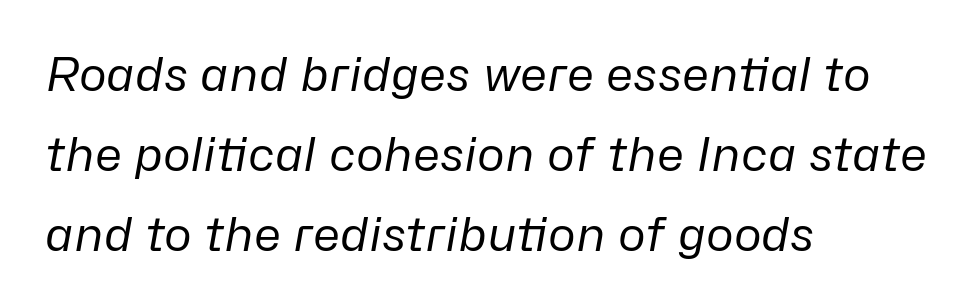
{"italic": "yes", "lean": "right", "slant_degrees": 10, "bold": "no", "weight": "regular", "width": "normal", "stroke_contrast": "low", "x_height": "medium", "monospaced": "no", "underline": "no", "align": "left", "line_spacing": "normal", "line_spacing_ratio": 1.7, "letter_spacing": "normal", "letter_spacing_em": 0.0, "glyph_px": 47}
